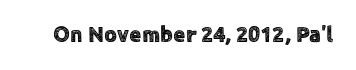
Q: Is the text italic (slanted)? A: No, it is upright.
Q: Is the text underlined? A: No.
Q: Is the spacing between letters normal or unusually wide? A: Normal.
